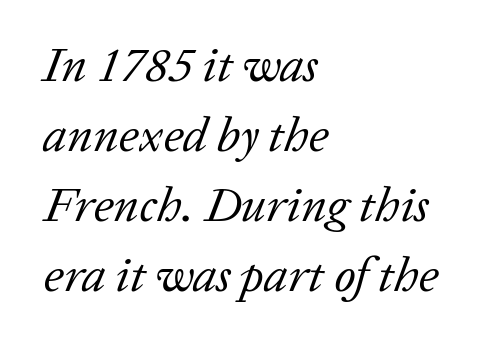
Q: Is the text bold? A: No.
Q: Is the text italic (slanted)? A: Yes, it leans right by about 20 degrees.
Q: Is the typeface a serif or a sans-serif typeface? A: Serif.
Q: Is the text underlined? A: No.
Q: How is the paragraph aligned? A: Left-aligned.
Q: Is the spacing between letters normal or unusually wide? A: Normal.
Q: Is the spacing between lines tight, normal or loose? A: Normal.
Q: Width (condensed, normal, or wide)? A: Normal.
Q: Stroke contrast? A: Low.
Q: x-height? A: Medium.
Q: Monospaced? A: No.
